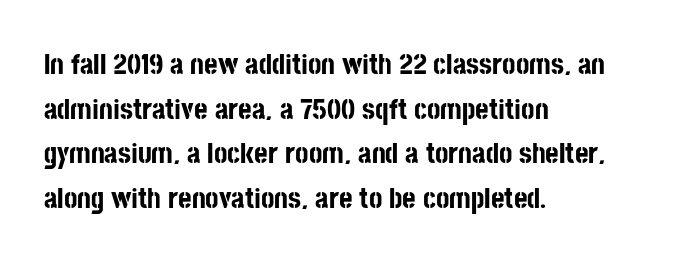
Q: Is the text bold? A: Yes.
Q: Is the text italic (slanted)? A: No, it is upright.
Q: Is the typeface a serif or a sans-serif typeface? A: Sans-serif.
Q: Is the text underlined? A: No.
Q: How is the paragraph aligned? A: Left-aligned.
Q: Is the spacing between letters normal or unusually wide? A: Normal.
Q: Is the spacing between lines tight, normal or loose? A: Normal.
Q: Width (condensed, normal, or wide)? A: Condensed.
Q: Stroke contrast? A: Low.
Q: x-height? A: Large.
Q: Monospaced? A: No.
